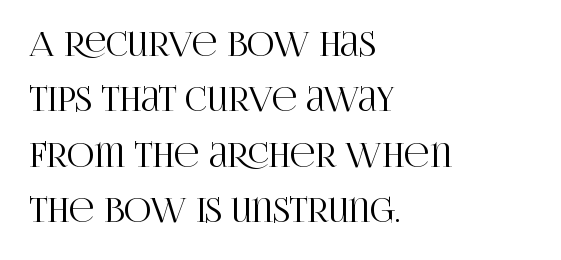
Q: Is the text italic (slanted)? A: No, it is upright.
Q: Is the typeface a serif or a sans-serif typeface? A: Serif.
Q: Is the text underlined? A: No.
Q: How is the paragraph aligned? A: Left-aligned.
Q: Is the spacing between letters normal or unusually wide? A: Normal.
Q: Is the spacing between lines tight, normal or loose? A: Normal.
Q: Width (condensed, normal, or wide)? A: Condensed.
Q: Stroke contrast? A: High.
Q: x-height? A: Large.
Q: Monospaced? A: No.
